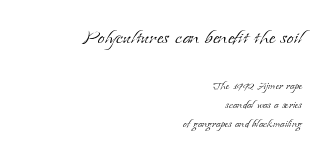
{"bold": "no", "underline": "no", "align": "right", "line_spacing": "normal", "line_spacing_ratio": 1.36, "letter_spacing": "normal", "letter_spacing_em": 0.0, "larger_block": "first", "size_ratio": 1.79, "glyph_px": 25}
